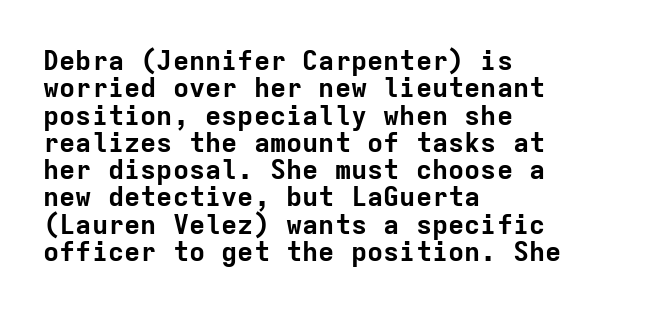
The image shows 27 px bold type, upright; set left-aligned, tight line spacing (1.01x), normal letter spacing, not underlined.
